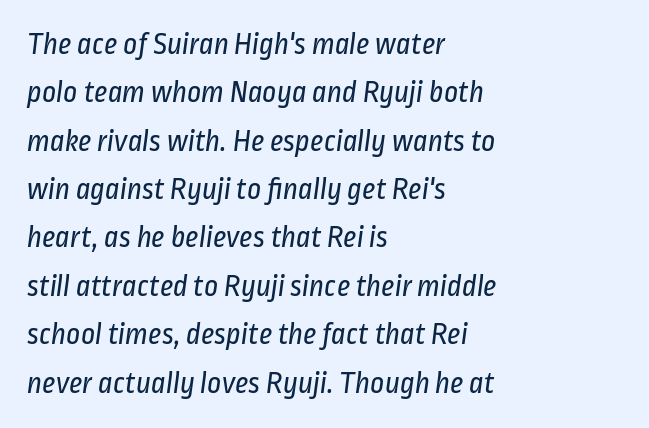
Counters stay open thanks to moderate or lighter strokes. The space directly below the letters is spotless. Spacing between characters is what you'd get straight out of the box. The rag falls on the right side of this text block.
